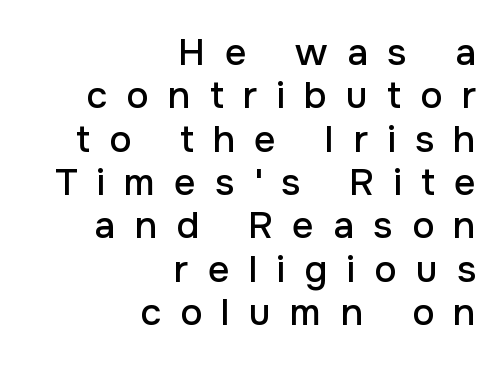
{"serif": "no", "italic": "no", "width": "normal", "stroke_contrast": "low", "x_height": "medium", "monospaced": "no", "underline": "no", "align": "right", "line_spacing": "tight", "line_spacing_ratio": 1.14, "letter_spacing": "wide", "letter_spacing_em": 0.5, "glyph_px": 38}
